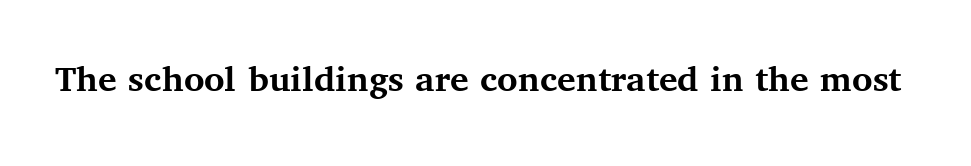
How are the letters spaced? Ordinarily, with no added tracking. Has an underline been added? It has not. Each letter keeps its own natural width here, so spacing adapts to shape. Does the type have serifs? Yes, each stem ends in a small foot. Style check: upright.
